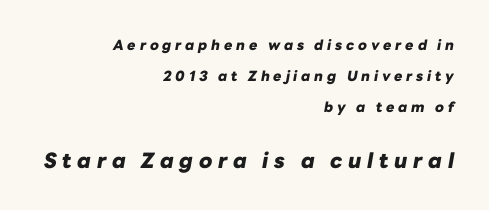
Larger block? The one below; the one above is distinctly smaller. If you drew a ruler down the right edge, every line would touch it. The rendering uses a large line-height, opening up the rows. The specimen reads as italic at a glance.
